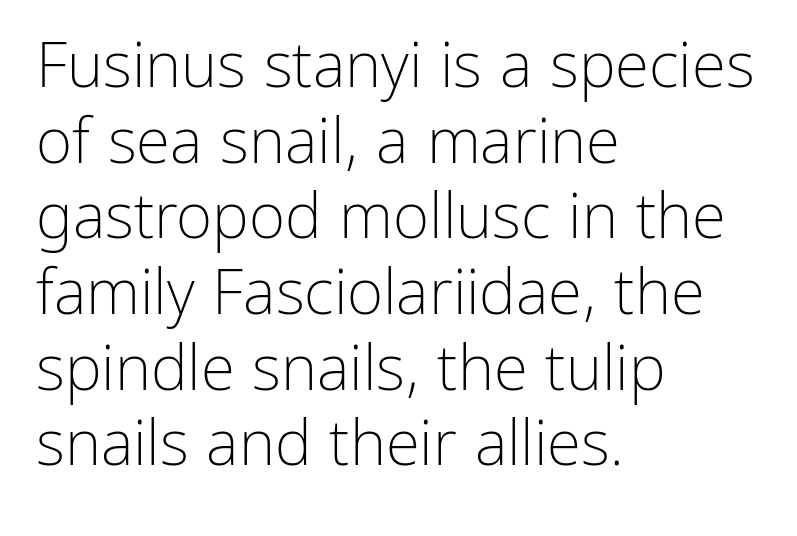
{"serif": "no", "italic": "no", "bold": "no", "weight": "light", "width": "normal", "stroke_contrast": "low", "x_height": "medium", "monospaced": "no", "underline": "no", "align": "left", "line_spacing_ratio": 1.22, "letter_spacing": "normal", "letter_spacing_em": 0.0, "glyph_px": 62}
